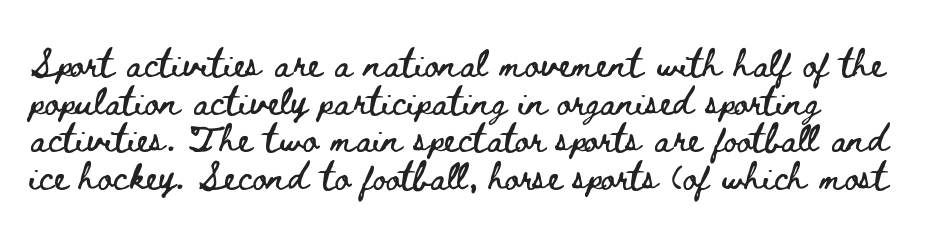
{"width": "wide", "stroke_contrast": "low", "x_height": "small", "monospaced": "no", "underline": "no", "line_spacing": "normal", "line_spacing_ratio": 1.34, "letter_spacing": "normal", "letter_spacing_em": 0.0, "glyph_px": 28}
